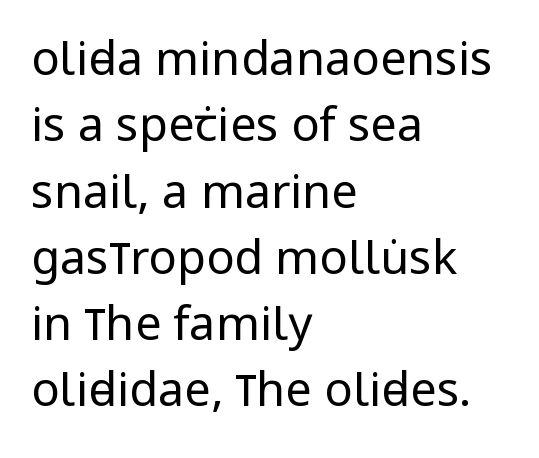
{"serif": "no", "italic": "no", "bold": "no", "weight": "regular", "width": "condensed", "stroke_contrast": "low", "x_height": "large", "monospaced": "no", "underline": "no", "align": "left", "line_spacing": "normal", "line_spacing_ratio": 1.41, "letter_spacing": "normal", "letter_spacing_em": 0.0, "glyph_px": 47}
